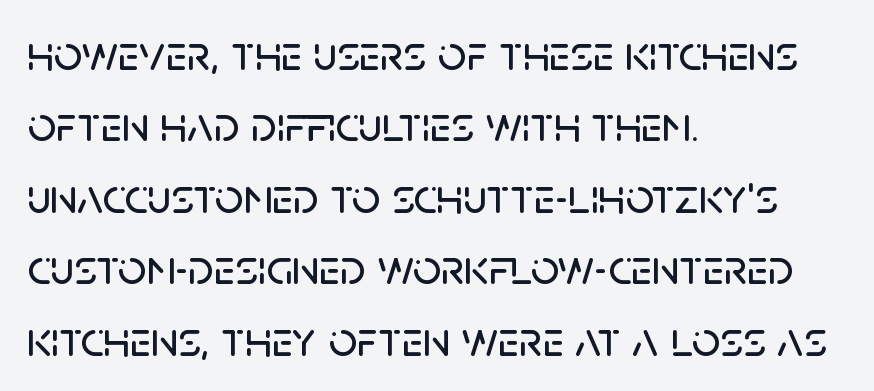
The image shows 50 px sans-serif type, upright; set left-aligned, normal line spacing (1.43x), normal letter spacing, not underlined; low stroke contrast and a large x-height.
